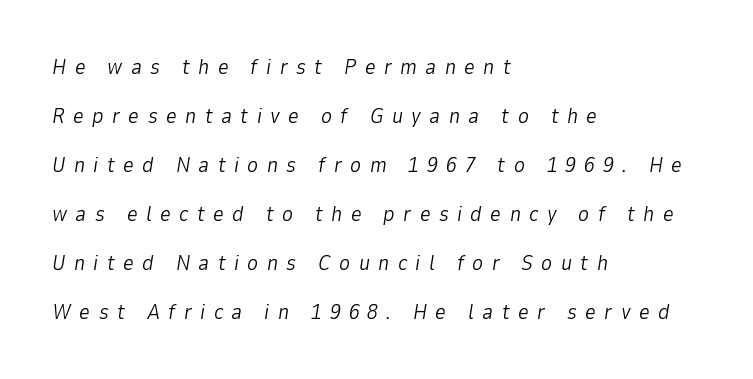
The typeface has the unassuming heft of standard copy or less. Reading down the column, the eye jumps a long way to each next line. Slanted lettering throughout. Each line starts at the same left margin while the right side varies. Each word looks stretched out because of the extra space between its letters.
